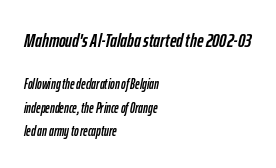
Caption: multi-line text, flush left, ragged right. The rendering keeps characters at their native spacing. The designer left line spacing at the default. Quick note: italic. Whoever set this made the first block the dominant, larger element.
